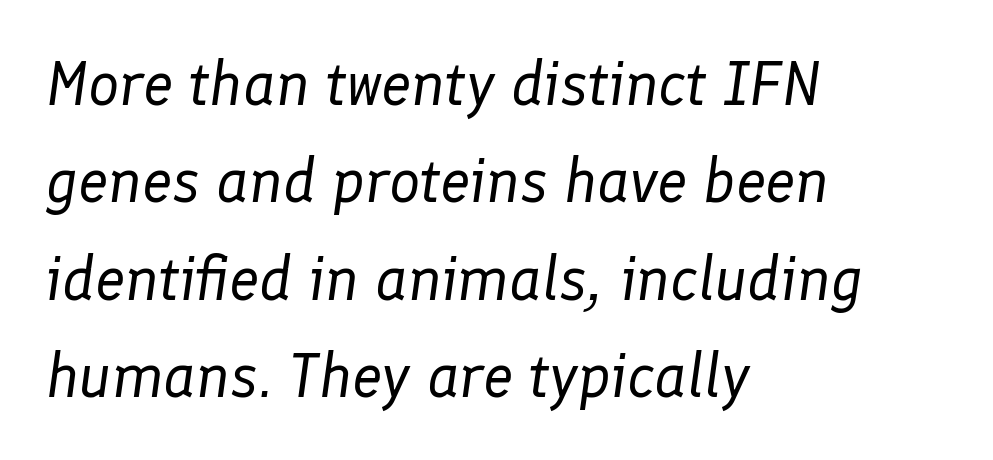
Letter spacing: default. Weight: in the light-to-regular range. Varying glyph widths throughout — classic text-font behaviour. Posture: slanted.
